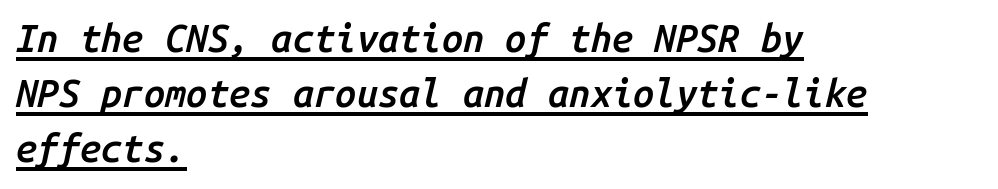
{"italic": "yes", "lean": "right", "slant_degrees": 14, "bold": "semi", "weight": "semibold", "width": "normal", "stroke_contrast": "low", "x_height": "medium", "monospaced": "yes", "underline": "yes", "align": "left", "line_spacing": "normal", "line_spacing_ratio": 1.45, "letter_spacing": "normal", "letter_spacing_em": 0.0, "glyph_px": 38}
